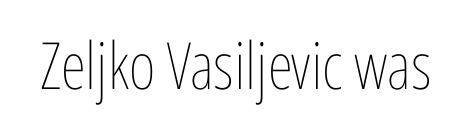
{"italic": "no", "bold": "no", "weight": "thin", "width": "condensed", "stroke_contrast": "low", "x_height": "medium", "monospaced": "no", "underline": "no", "letter_spacing": "normal", "letter_spacing_em": 0.0, "glyph_px": 65}
